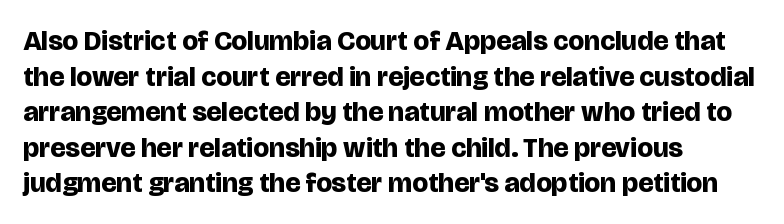
The passage shown is typed in a proportional face where columns would drift. Casual observation: everything's shoved over to the left. The rendering keeps characters at their native spacing. Rows of type keep a routine distance in the vertical direction. The letters carry no serifs — their stems end cleanly without finishing strokes. The type sits square on the baseline with zero lean.
